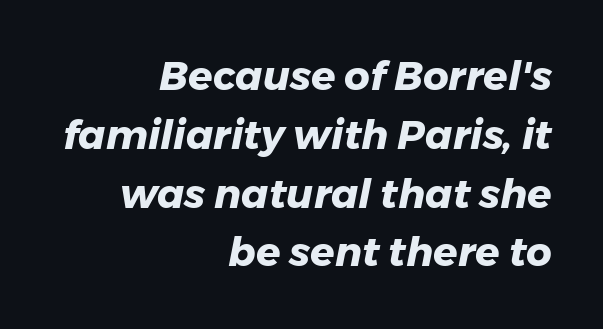
The passage shown stacks its lines at a standard gap. Inter-character spacing is left at the font's built-in metrics. Is the type bold? Yes — the strokes are clearly thick and heavy. In CSS terms this would be text-align: right. This sample uses an oblique cut, with every glyph tilted off the vertical. A typesetter would call this proportional, since set widths differ per character.
